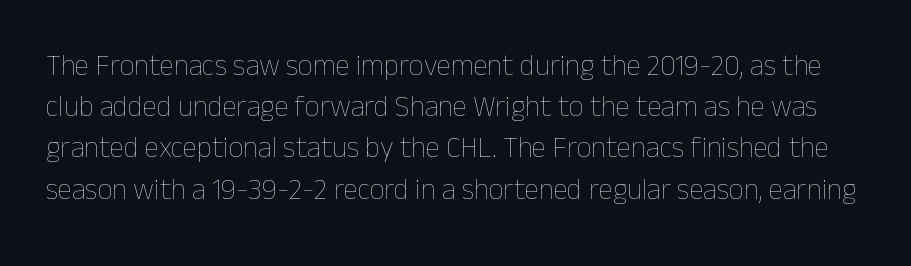
Stem width sits at or under what a default text font uses. A clean baseline with only descenders dipping below it. Interline gaps are of average width in this sample. This sample has the flowing, uneven cadence of proportional lettering.
